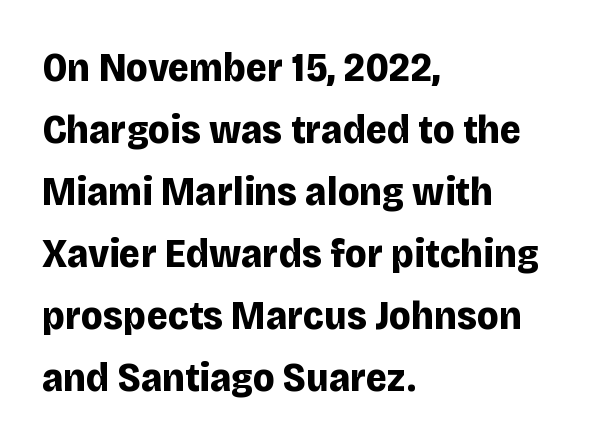
Q: Is the text bold? A: Yes.
Q: Is the text italic (slanted)? A: No, it is upright.
Q: Is the typeface a serif or a sans-serif typeface? A: Sans-serif.
Q: Is the text underlined? A: No.
Q: How is the paragraph aligned? A: Left-aligned.
Q: Is the spacing between letters normal or unusually wide? A: Normal.
Q: Is the spacing between lines tight, normal or loose? A: Normal.
Q: Width (condensed, normal, or wide)? A: Normal.
Q: Stroke contrast? A: Low.
Q: x-height? A: Large.
Q: Monospaced? A: No.
